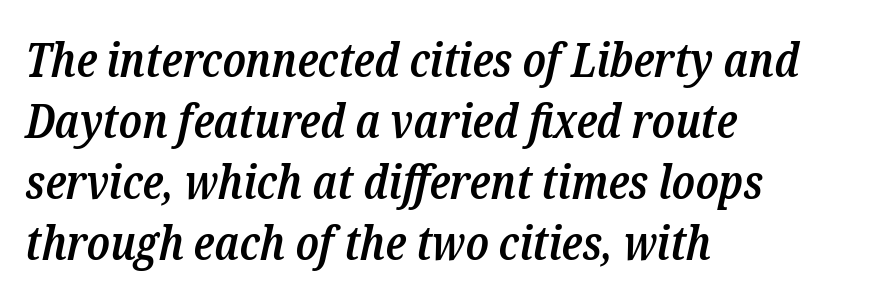
The image shows 48 px semibold, condensed serif type, italic (leaning right); set left-aligned, normal line spacing (1.27x), normal letter spacing, not underlined; low stroke contrast and a medium x-height.
